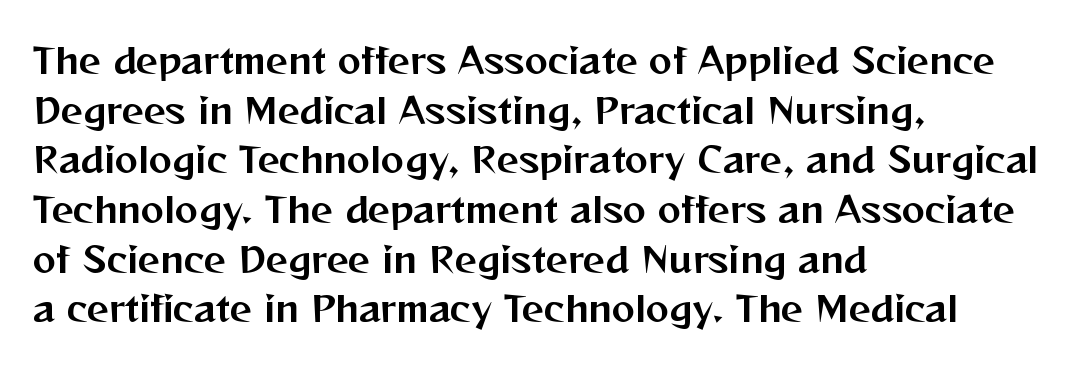
The image shows 35 px sans-serif type, upright; set left-aligned, normal line spacing (1.42x), normal letter spacing, not underlined; medium stroke contrast and a medium x-height.
